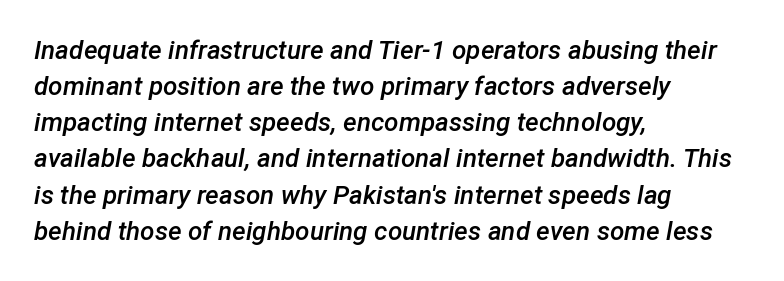
Q: Is the text bold? A: Semi-bold.
Q: Is the text italic (slanted)? A: Yes, it leans right by about 12 degrees.
Q: Is the text underlined? A: No.
Q: How is the paragraph aligned? A: Left-aligned.
Q: Is the spacing between letters normal or unusually wide? A: Normal.
Q: Is the spacing between lines tight, normal or loose? A: Normal.
